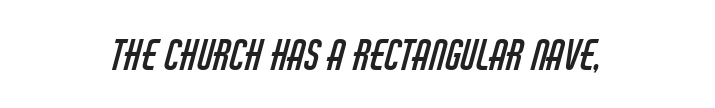
Q: Is the text bold? A: No.
Q: Is the typeface a serif or a sans-serif typeface? A: Sans-serif.
Q: Is the text underlined? A: No.
Q: How is the paragraph aligned? A: Centered.
Q: Is the spacing between letters normal or unusually wide? A: Normal.
Q: Width (condensed, normal, or wide)? A: Condensed.
Q: Stroke contrast? A: Low.
Q: x-height? A: Large.
Q: Monospaced? A: No.
